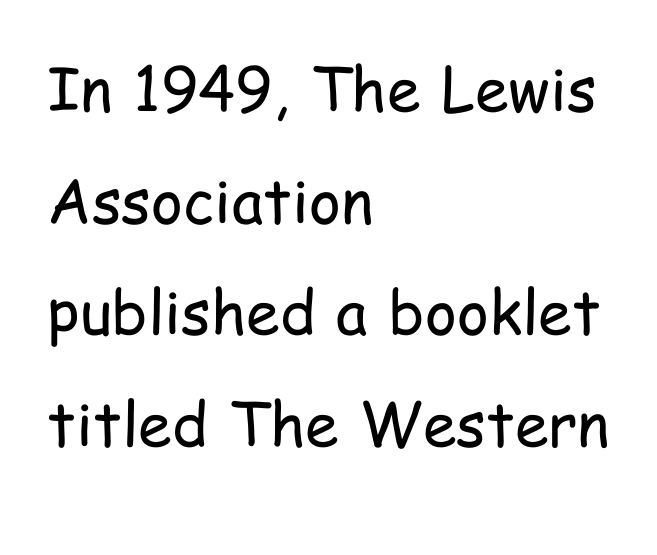
{"serif": "no", "italic": "no", "bold": "no", "weight": "regular", "width": "condensed", "stroke_contrast": "low", "x_height": "medium", "monospaced": "no", "underline": "no", "align": "left", "line_spacing_ratio": 1.83, "letter_spacing": "normal", "letter_spacing_em": 0.0, "glyph_px": 61}
